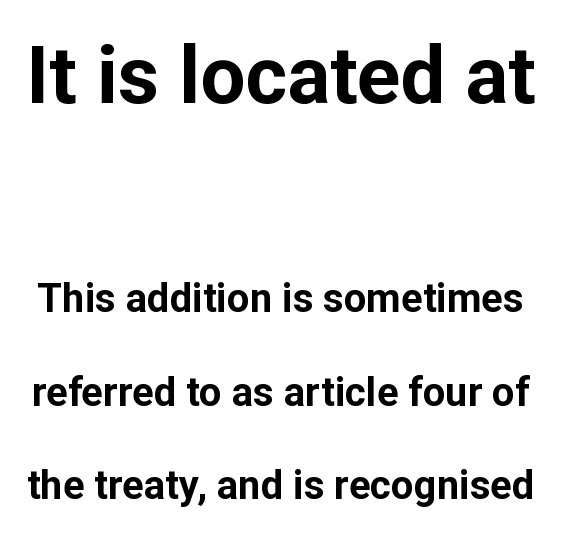
Q: Is the text bold? A: Yes.
Q: Is the text italic (slanted)? A: No, it is upright.
Q: Is the typeface a serif or a sans-serif typeface? A: Sans-serif.
Q: Is the text underlined? A: No.
Q: Is the spacing between letters normal or unusually wide? A: Normal.
Q: Is the spacing between lines tight, normal or loose? A: Loose.
Q: Which block of text is set in a larger size, the first (top) or the second (bottom)? A: The first (top) one.
Q: Width (condensed, normal, or wide)? A: Normal.
Q: Stroke contrast? A: Low.
Q: x-height? A: Medium.
Q: Monospaced? A: No.
